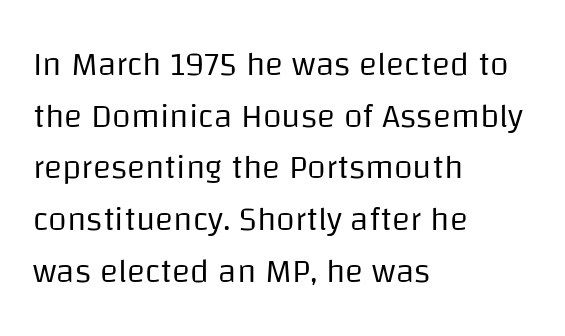
Looks like regular typesetting: each glyph gets only the width it needs. Decoration check: the copy has no underline. A roman cut, with each character standing at attention. These lines are set flush left with a ragged right edge. This sample keeps an unexceptional amount of space between lines.
